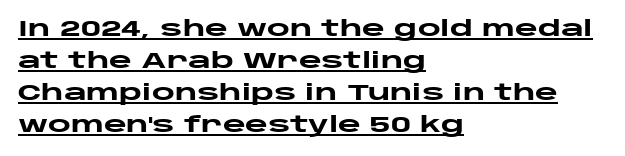
{"italic": "no", "bold": "yes", "underline": "yes", "align": "left", "line_spacing": "normal", "line_spacing_ratio": 1.45, "letter_spacing": "normal", "letter_spacing_em": 0.0, "glyph_px": 22}
